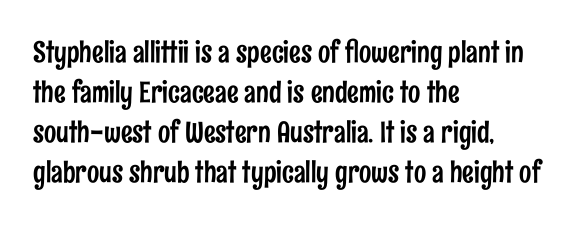
{"serif": "no", "italic": "no", "width": "condensed", "stroke_contrast": "low", "x_height": "medium", "monospaced": "no", "underline": "no", "align": "left", "line_spacing": "normal", "line_spacing_ratio": 1.38, "letter_spacing": "normal", "letter_spacing_em": 0.0, "glyph_px": 29}
